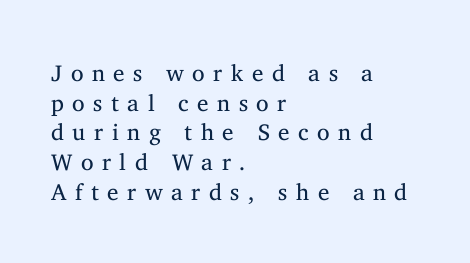
The area under the type is left untouched. Someone cranked the tracking dial way up on this one. Caption: multi-line text, flush left, ragged right. Does the leading feel generous? No, just average.
